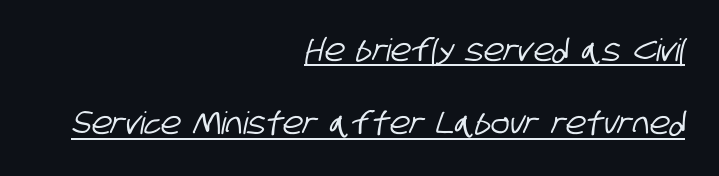
Spacing verdict: proportional, widths tailored to each character. Teacher's note: observe the even right margin — that is flush-right alignment. This is sans-serif lettering, the kind often seen on screens and signage. Loosely led — the rows are spread out. The letterforms sit shoulder to shoulder at normal distance.
